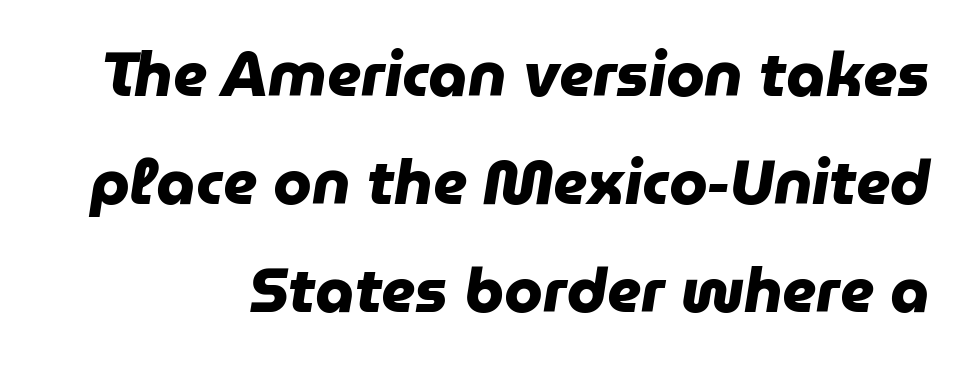
{"serif": "no", "bold": "yes", "weight": "heavy", "width": "normal", "stroke_contrast": "low", "x_height": "medium", "monospaced": "no", "underline": "no", "align": "right", "line_spacing_ratio": 1.74, "letter_spacing": "normal", "letter_spacing_em": 0.0, "glyph_px": 62}
